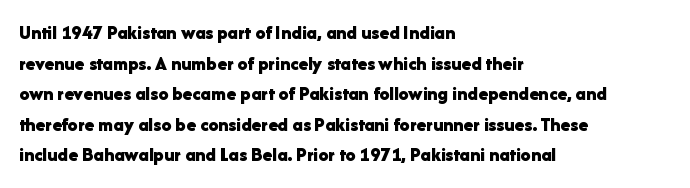
{"italic": "no", "bold": "yes", "underline": "no", "align": "left", "line_spacing": "normal", "line_spacing_ratio": 1.53, "letter_spacing": "normal", "letter_spacing_em": 0.0, "glyph_px": 20}
